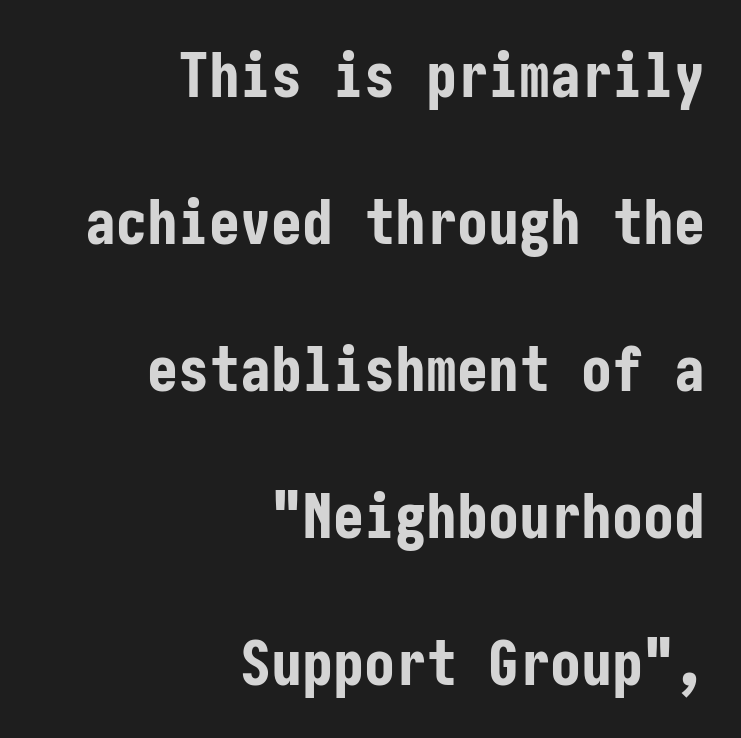
Q: Is the text bold? A: Yes.
Q: Is the text italic (slanted)? A: No, it is upright.
Q: Is the typeface a serif or a sans-serif typeface? A: Sans-serif.
Q: Is the text underlined? A: No.
Q: How is the paragraph aligned? A: Right-aligned.
Q: Is the spacing between letters normal or unusually wide? A: Normal.
Q: Is the spacing between lines tight, normal or loose? A: Loose.
Q: Width (condensed, normal, or wide)? A: Condensed.
Q: Stroke contrast? A: Low.
Q: x-height? A: Medium.
